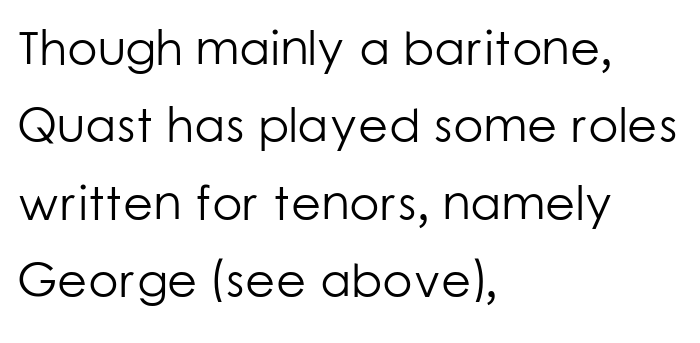
{"serif": "no", "italic": "no", "bold": "no", "weight": "light", "width": "normal", "stroke_contrast": "low", "x_height": "medium", "monospaced": "no", "underline": "no", "align": "left", "line_spacing": "normal", "line_spacing_ratio": 1.58, "letter_spacing": "normal", "letter_spacing_em": 0.0, "glyph_px": 49}
